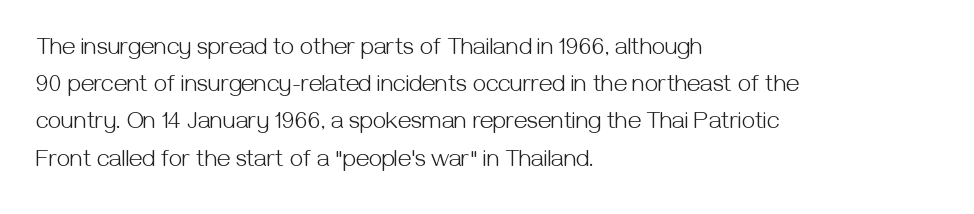
Ordinary non-slanted type is in use. This sample uses plain, unmodified letter spacing. Has an underline been added? It has not. The designer left line spacing at the default. The cut favours lightness, reaching ordinary text weight at its darkest. Layout note: lines flush left.
